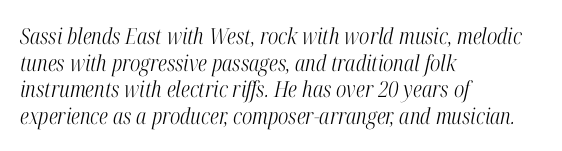
{"italic": "yes", "lean": "right", "slant_degrees": 12, "bold": "no", "underline": "no", "align": "left", "line_spacing_ratio": 1.21, "letter_spacing": "normal", "letter_spacing_em": 0.0, "glyph_px": 22}
